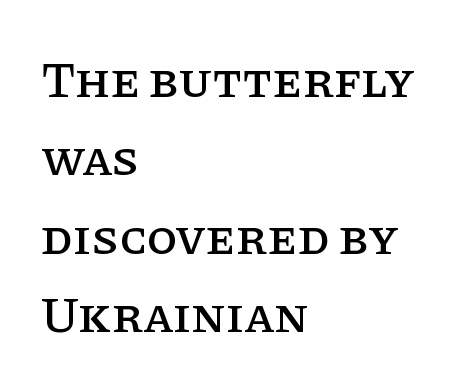
The image shows 50 px serif type, upright; set left-aligned, normal line spacing (1.57x), normal letter spacing, not underlined; low stroke contrast and a large x-height.
